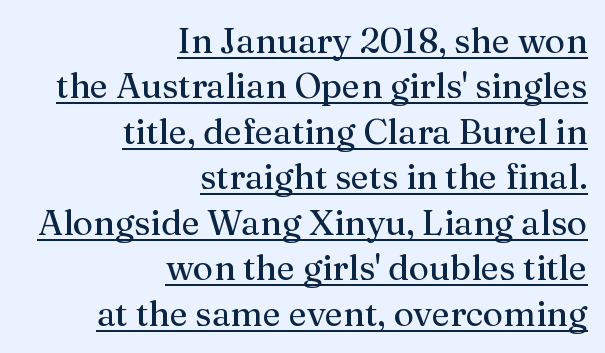
The image shows 35 px regular-weight serif type, upright; set right-aligned, normal line spacing (1.3x), normal letter spacing, underlined; medium stroke contrast and a medium x-height.
